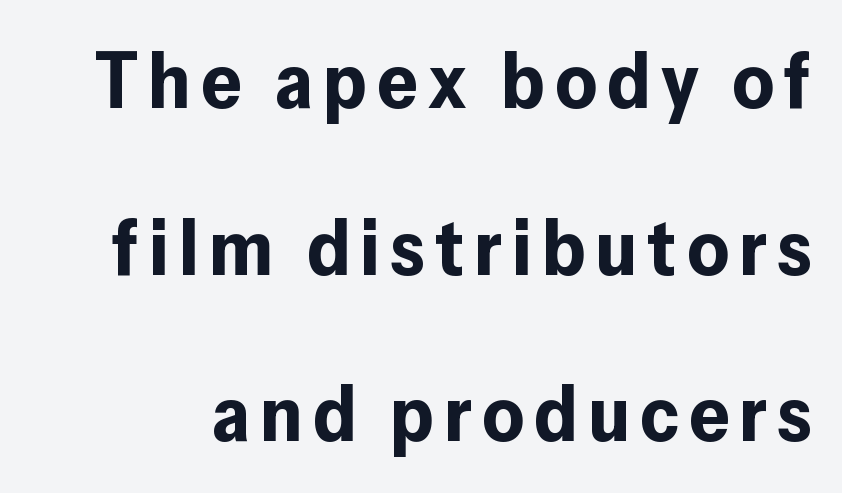
{"serif": "no", "italic": "no", "bold": "yes", "weight": "bold", "width": "normal", "stroke_contrast": "low", "x_height": "medium", "monospaced": "no", "underline": "no", "line_spacing": "loose", "line_spacing_ratio": 2.11, "glyph_px": 79}
